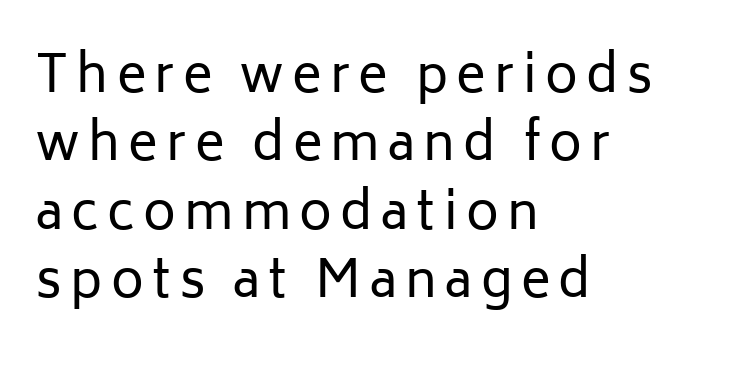
Q: Is the text bold? A: No.
Q: Is the text italic (slanted)? A: No, it is upright.
Q: Is the typeface a serif or a sans-serif typeface? A: Sans-serif.
Q: Is the text underlined? A: No.
Q: How is the paragraph aligned? A: Left-aligned.
Q: Is the spacing between lines tight, normal or loose? A: Normal.
Q: Width (condensed, normal, or wide)? A: Normal.
Q: Stroke contrast? A: Low.
Q: x-height? A: Medium.
Q: Monospaced? A: No.
